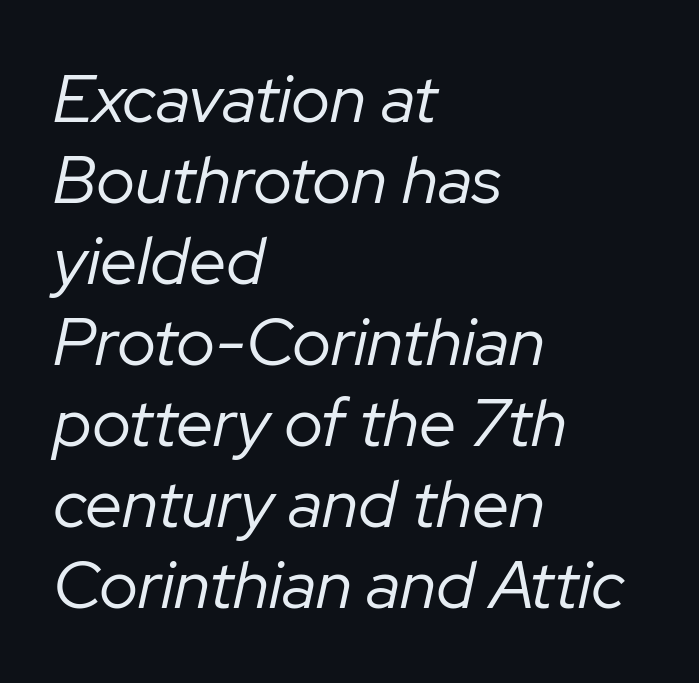
{"italic": "yes", "lean": "right", "slant_degrees": 12, "bold": "no", "weight": "regular", "width": "normal", "stroke_contrast": "low", "x_height": "medium", "monospaced": "no", "underline": "no", "align": "left", "line_spacing_ratio": 1.21, "letter_spacing": "normal", "letter_spacing_em": 0.0, "glyph_px": 67}
